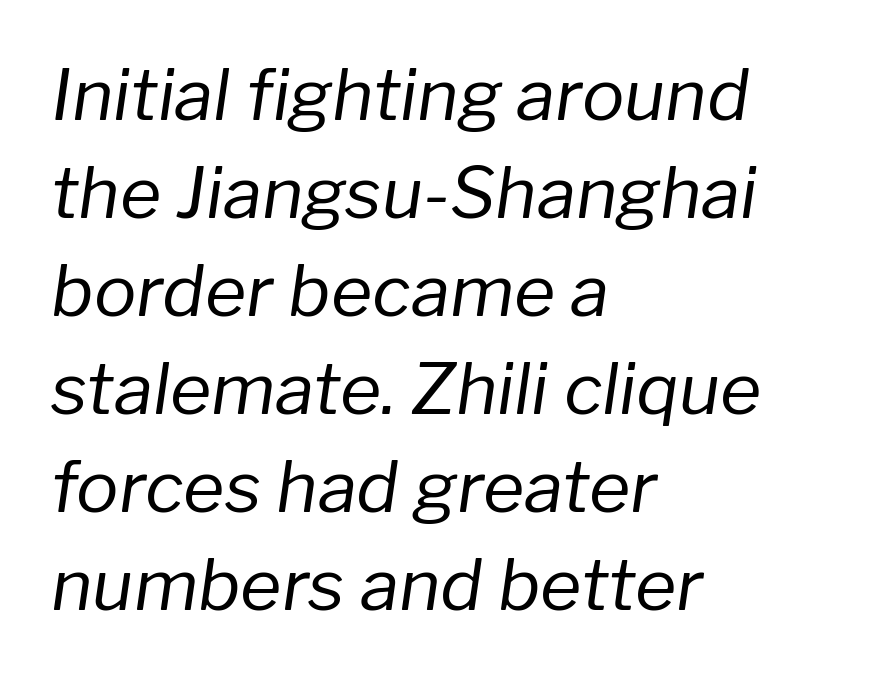
{"italic": "yes", "lean": "right", "slant_degrees": 8, "bold": "no", "weight": "regular", "width": "normal", "stroke_contrast": "low", "x_height": "medium", "monospaced": "no", "underline": "no", "align": "left", "line_spacing": "normal", "line_spacing_ratio": 1.38, "letter_spacing": "normal", "letter_spacing_em": 0.0, "glyph_px": 71}
